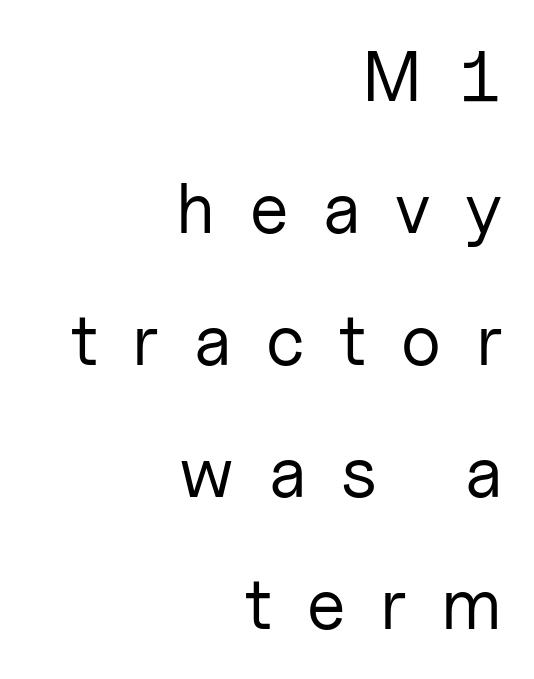
Every character sits straight up, as roman type does. The compositor pushed each line to the right boundary. Examine the stroke ends and you'll find no serifs. The typesetting does not lean heavy: it is not bold. The passage shown is not underscored anywhere. The rendering uses natural spacing where letterforms have individual widths.
